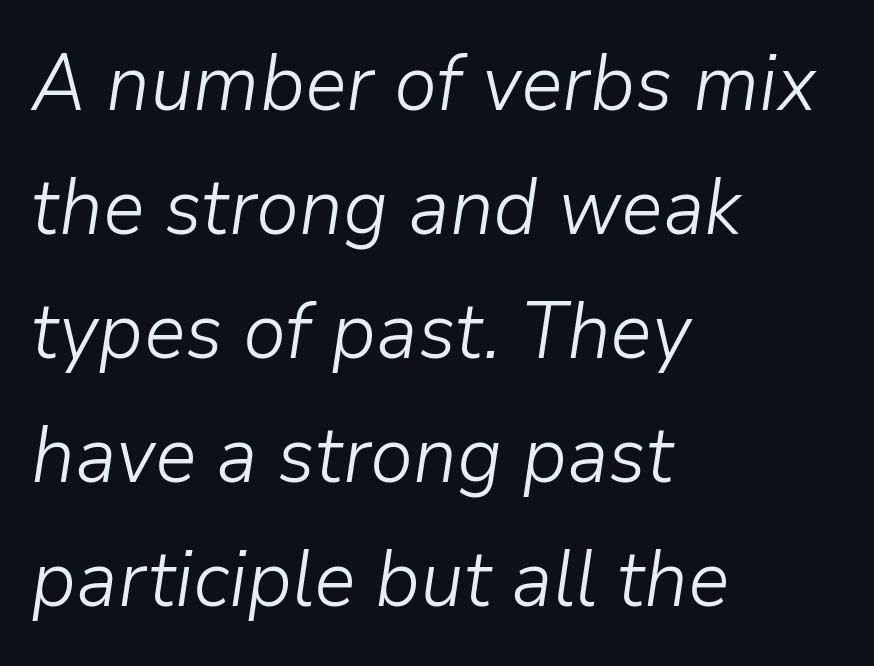
{"italic": "yes", "lean": "right", "slant_degrees": 9, "bold": "no", "weight": "light", "width": "normal", "stroke_contrast": "low", "x_height": "medium", "monospaced": "no", "underline": "no", "align": "left", "line_spacing": "normal", "line_spacing_ratio": 1.59, "letter_spacing": "normal", "letter_spacing_em": 0.0, "glyph_px": 78}
